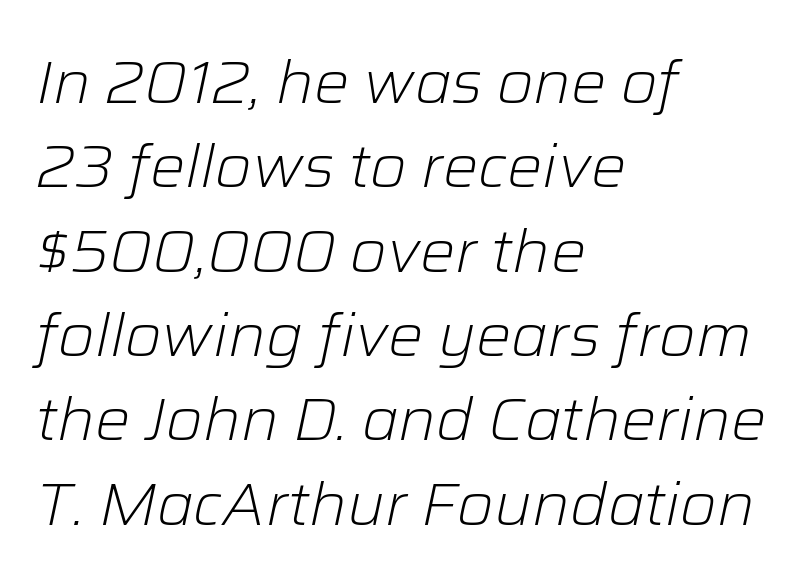
The image shows 59 px light type, italic (leaning right); set left-aligned, normal line spacing (1.43x), normal letter spacing, not underlined; low stroke contrast and a medium x-height.
